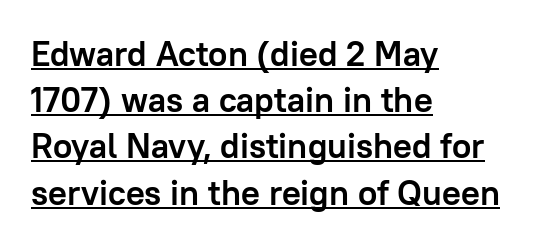
The image shows 35 px semibold sans-serif type, upright; set left-aligned, normal line spacing (1.32x), normal letter spacing, underlined; low stroke contrast and a medium x-height.
